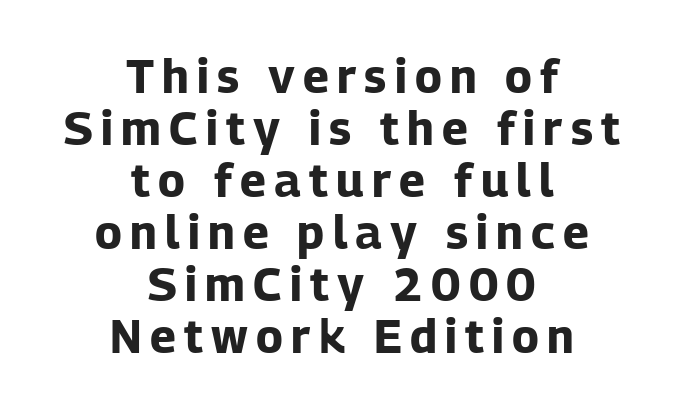
Q: Is the text bold? A: Yes.
Q: Is the text italic (slanted)? A: No, it is upright.
Q: Is the typeface a serif or a sans-serif typeface? A: Sans-serif.
Q: Is the text underlined? A: No.
Q: How is the paragraph aligned? A: Centered.
Q: Is the spacing between lines tight, normal or loose? A: Tight.
Q: Width (condensed, normal, or wide)? A: Normal.
Q: Stroke contrast? A: Low.
Q: x-height? A: Medium.
Q: Monospaced? A: No.
